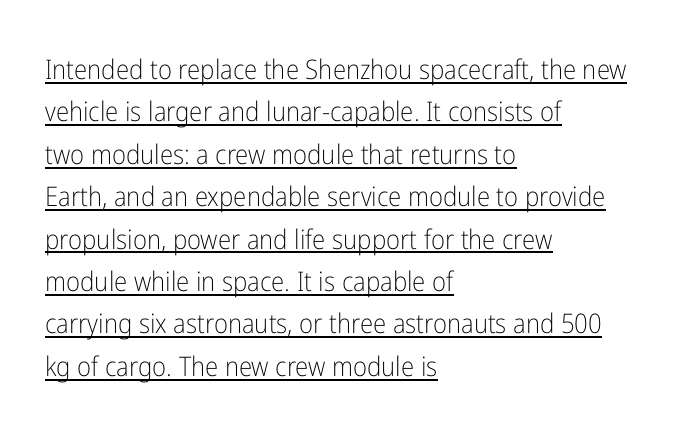
Q: Is the text bold? A: No.
Q: Is the text italic (slanted)? A: No, it is upright.
Q: Is the text underlined? A: Yes.
Q: How is the paragraph aligned? A: Left-aligned.
Q: Is the spacing between letters normal or unusually wide? A: Normal.
Q: Is the spacing between lines tight, normal or loose? A: Normal.
